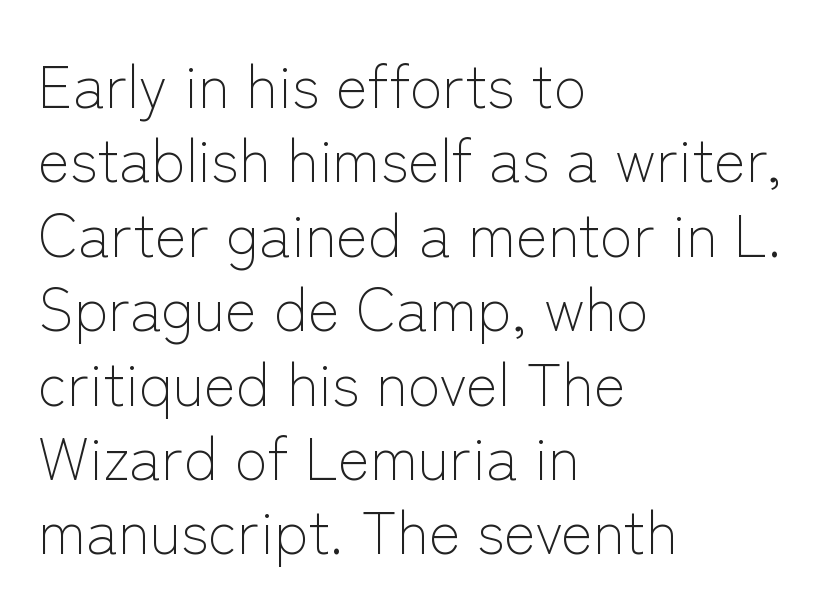
The image shows 60 px light sans-serif type, upright; set left-aligned, line spacing 1.24x, normal letter spacing, not underlined; low stroke contrast and a medium x-height.
